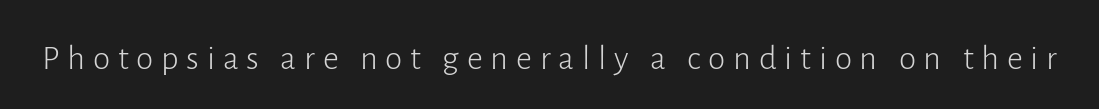
Vertical stems look standard width or narrower in stroke. The space directly below the letters is spotless. Character widths vary here, with narrow letters taking less room than wide ones. The specimen reads as upright at a glance. Short note: letters widely spaced. Unlike a traditional serif, this face leaves its strokes unadorned.
